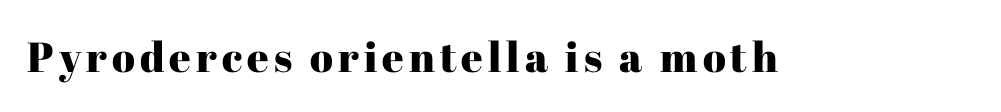
The image shows 42 px serif type, upright; set not underlined; high stroke contrast and a medium x-height.
